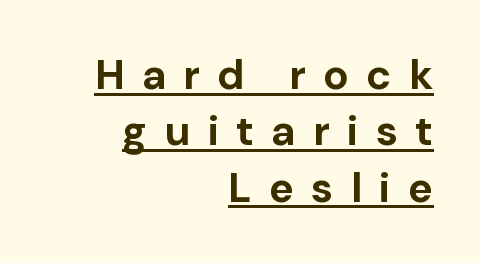
The letters carry no serifs — their stems end cleanly without finishing strokes. The passage shown has open, widely tracked lettering throughout. It's the straight-up-and-down kind of type. These lines are set flush right with a ragged left edge. Is this a fixed-width face? No — the glyphs have proportional, varying widths. Looks like someone drew a line under every word here.
